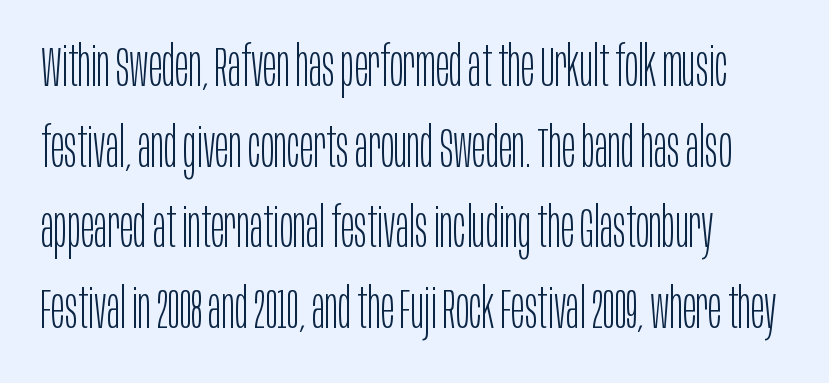
Quick note: not italic, upright. Caption: face not bold, strokes unweighted. This rendering features lettering with no underline. Tracking here is standard; glyphs follow each other at the usual distance. Character widths vary here, with narrow letters taking less room than wide ones. The font family rendered here belongs to the sans-serif group.
